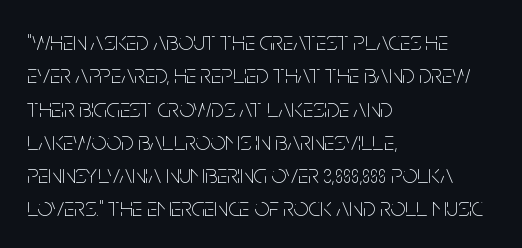
{"italic": "no", "bold": "no", "underline": "no", "align": "left", "line_spacing": "normal", "line_spacing_ratio": 1.28, "letter_spacing": "normal", "letter_spacing_em": 0.0, "glyph_px": 26}
